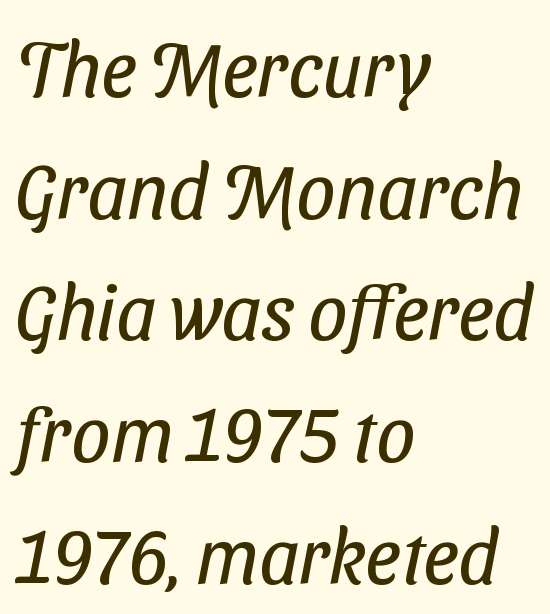
{"serif": "no", "bold": "no", "weight": "regular", "width": "condensed", "stroke_contrast": "low", "x_height": "medium", "monospaced": "no", "underline": "no", "align": "left", "line_spacing": "normal", "line_spacing_ratio": 1.56, "letter_spacing": "normal", "letter_spacing_em": 0.0, "glyph_px": 78}
